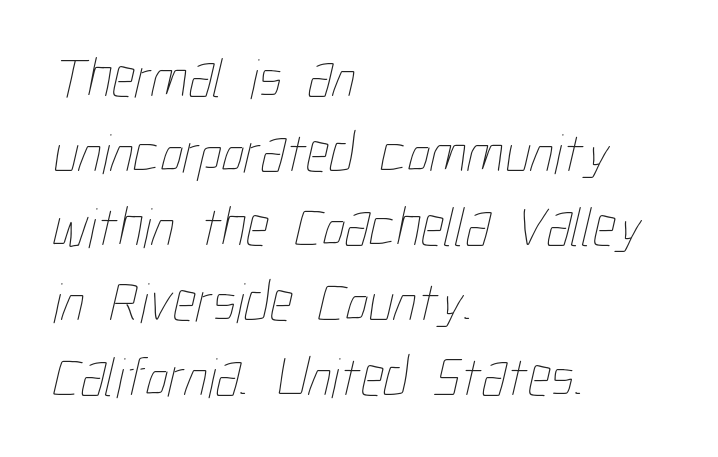
Q: Is the text bold? A: No.
Q: Is the text underlined? A: No.
Q: How is the paragraph aligned? A: Left-aligned.
Q: Is the spacing between letters normal or unusually wide? A: Normal.
Q: Is the spacing between lines tight, normal or loose? A: Normal.
Q: Width (condensed, normal, or wide)? A: Condensed.
Q: Stroke contrast? A: Low.
Q: x-height? A: Medium.
Q: Monospaced? A: No.
